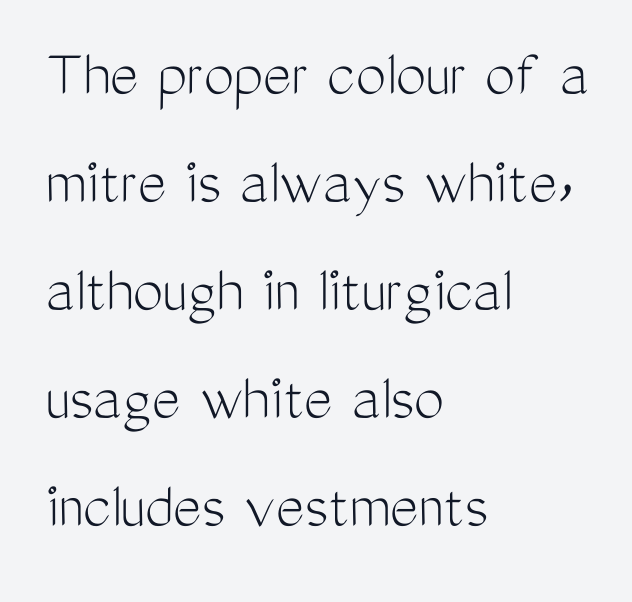
{"serif": "no", "italic": "no", "bold": "no", "weight": "light", "width": "condensed", "stroke_contrast": "medium", "x_height": "medium", "monospaced": "no", "underline": "no", "align": "left", "line_spacing": "normal", "line_spacing_ratio": 1.59, "letter_spacing": "normal", "letter_spacing_em": 0.0, "glyph_px": 68}
